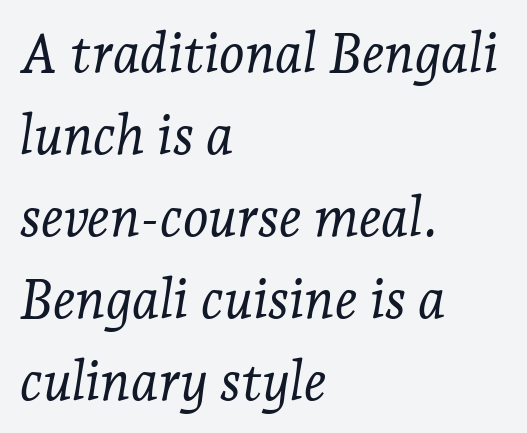
Q: Is the text bold? A: No.
Q: Is the text italic (slanted)? A: Yes, it leans right by about 7 degrees.
Q: Is the typeface a serif or a sans-serif typeface? A: Serif.
Q: Is the text underlined? A: No.
Q: How is the paragraph aligned? A: Left-aligned.
Q: Is the spacing between letters normal or unusually wide? A: Normal.
Q: Is the spacing between lines tight, normal or loose? A: Normal.
Q: Width (condensed, normal, or wide)? A: Normal.
Q: Stroke contrast? A: Low.
Q: x-height? A: Medium.
Q: Monospaced? A: No.
